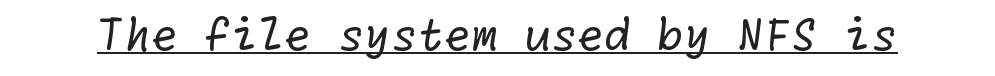
The image shows 43 px regular-weight sans-serif type; set normal letter spacing, underlined; low stroke contrast and a medium x-height.
